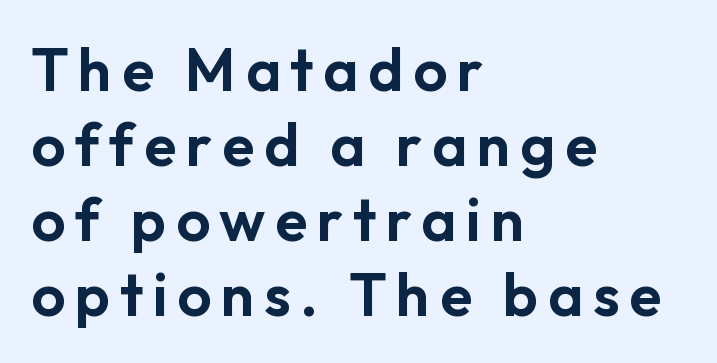
Here the designer chose a conventional face with non-uniform glyph widths. Decoration check: the copy has no underline. You can tell from the bare stems that sans-serif type was used. Is there much room between lines? A standard amount, neither cramped nor airy. Compared with a centered layout, this one pins lines to the left instead. Quick note: not italic, upright.
